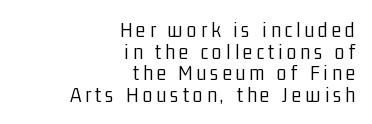
Q: Is the text bold? A: No.
Q: Is the text italic (slanted)? A: No, it is upright.
Q: Is the text underlined? A: No.
Q: How is the paragraph aligned? A: Right-aligned.
Q: Is the spacing between lines tight, normal or loose? A: Tight.
